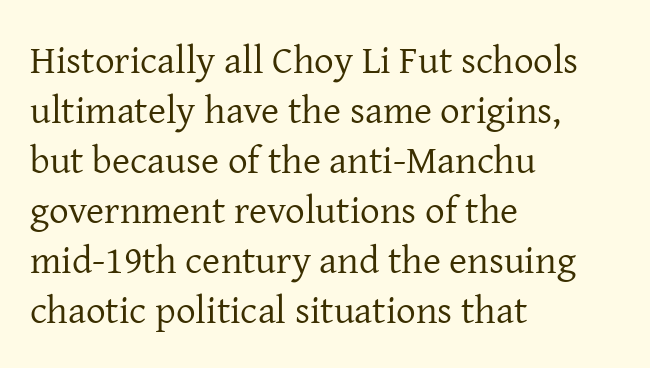
Type style note: has serifs. Characters follow at the spacing the type designer built in. A normal amount of white space separates one row of letters from the next. Each letter keeps its own natural width here, so spacing adapts to shape.
